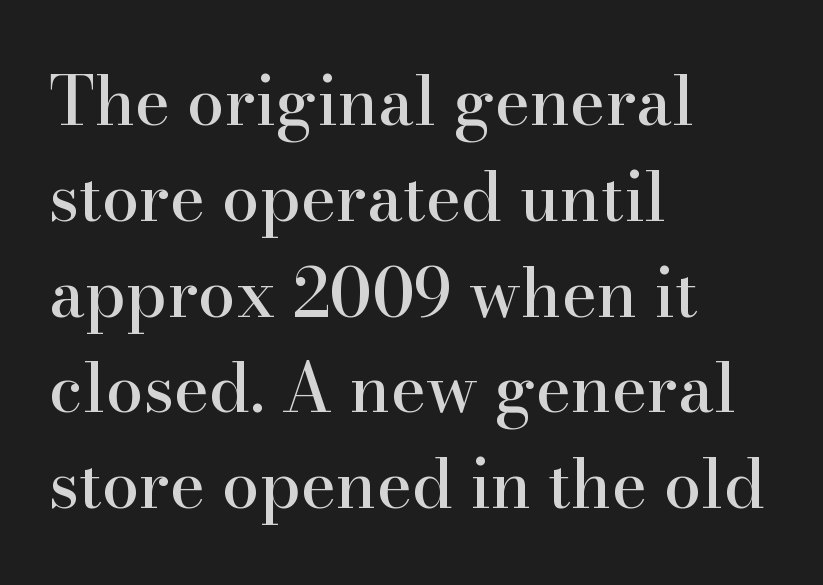
Q: Is the text italic (slanted)? A: No, it is upright.
Q: Is the typeface a serif or a sans-serif typeface? A: Serif.
Q: Is the text underlined? A: No.
Q: How is the paragraph aligned? A: Left-aligned.
Q: Is the spacing between letters normal or unusually wide? A: Normal.
Q: Is the spacing between lines tight, normal or loose? A: Normal.
Q: Width (condensed, normal, or wide)? A: Normal.
Q: Stroke contrast? A: High.
Q: x-height? A: Small.
Q: Monospaced? A: No.
